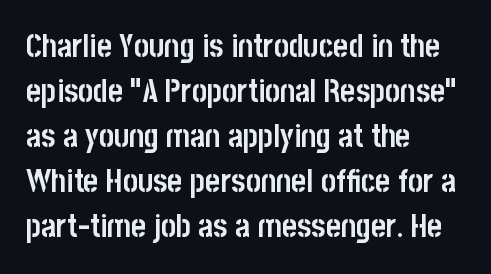
The image shows 32 px semibold, condensed sans-serif type, upright; set left-aligned, normal line spacing (1.41x), normal letter spacing, not underlined; low stroke contrast and a large x-height.
